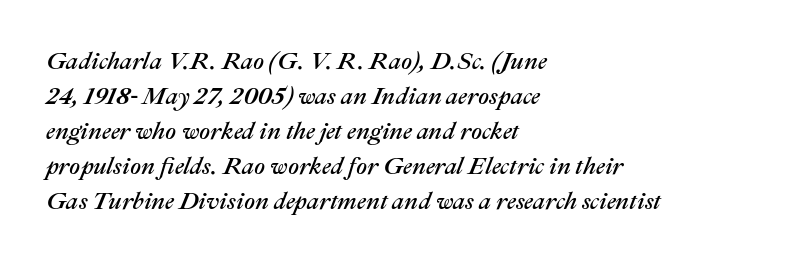
{"italic": "yes", "lean": "right", "slant_degrees": 22, "underline": "no", "align": "left", "line_spacing": "normal", "line_spacing_ratio": 1.46, "letter_spacing": "normal", "letter_spacing_em": 0.0, "glyph_px": 24}
